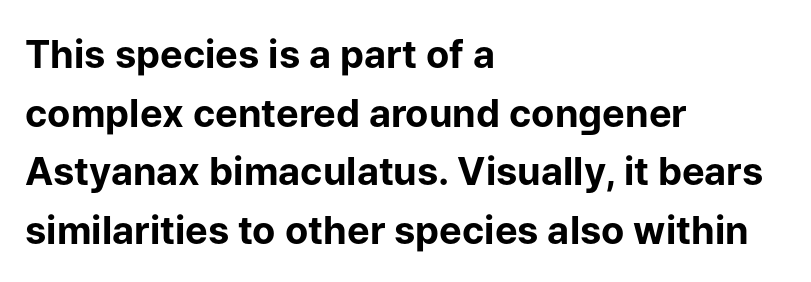
Q: Is the text bold? A: Yes.
Q: Is the text italic (slanted)? A: No, it is upright.
Q: Is the typeface a serif or a sans-serif typeface? A: Sans-serif.
Q: Is the text underlined? A: No.
Q: How is the paragraph aligned? A: Left-aligned.
Q: Is the spacing between letters normal or unusually wide? A: Normal.
Q: Is the spacing between lines tight, normal or loose? A: Normal.
Q: Width (condensed, normal, or wide)? A: Normal.
Q: Stroke contrast? A: Low.
Q: x-height? A: Medium.
Q: Monospaced? A: No.
